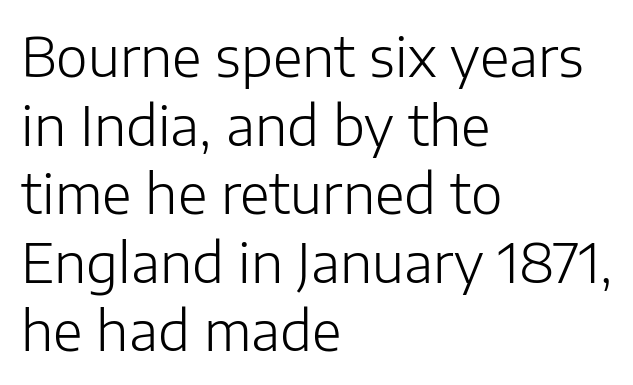
{"serif": "no", "italic": "no", "bold": "no", "weight": "light", "width": "normal", "stroke_contrast": "low", "x_height": "medium", "monospaced": "no", "underline": "no", "align": "left", "line_spacing": "normal", "line_spacing_ratio": 1.27, "letter_spacing": "normal", "letter_spacing_em": 0.0, "glyph_px": 54}
